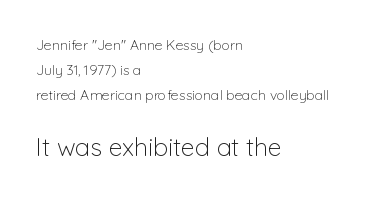
The image shows 25 px text type, upright; set left-aligned, line spacing 1.78x, normal letter spacing, not underlined; the second (bottom) block is 1.79x larger.
